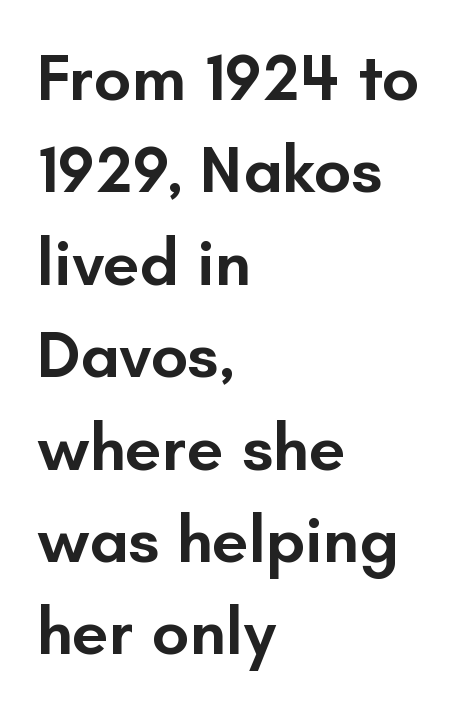
{"serif": "no", "italic": "no", "bold": "semi", "weight": "semibold", "width": "normal", "stroke_contrast": "low", "x_height": "small", "monospaced": "no", "underline": "no", "align": "left", "line_spacing": "normal", "line_spacing_ratio": 1.4, "letter_spacing": "normal", "letter_spacing_em": 0.0, "glyph_px": 66}
